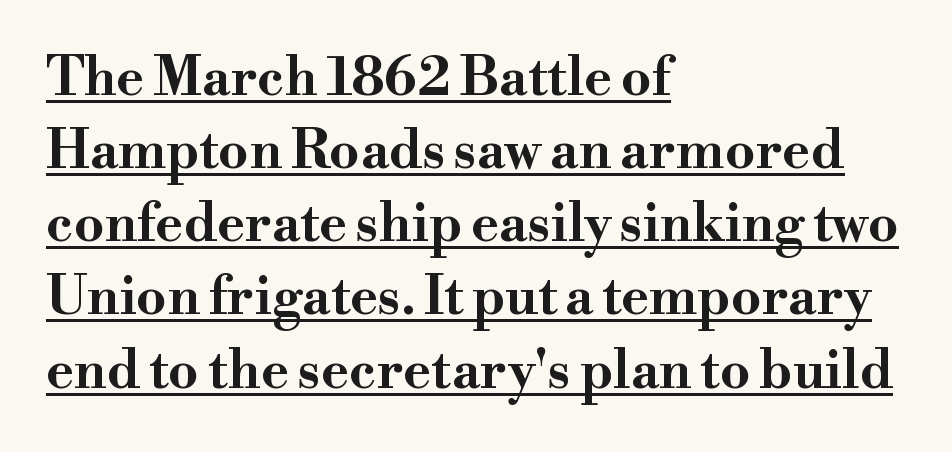
Observe the serifs anchoring each vertical stroke in this sample. Posture: straight, roman, zero tilt. Line beginnings align vertically; line endings do not. The passage shown is typed in a proportional face where columns would drift.
